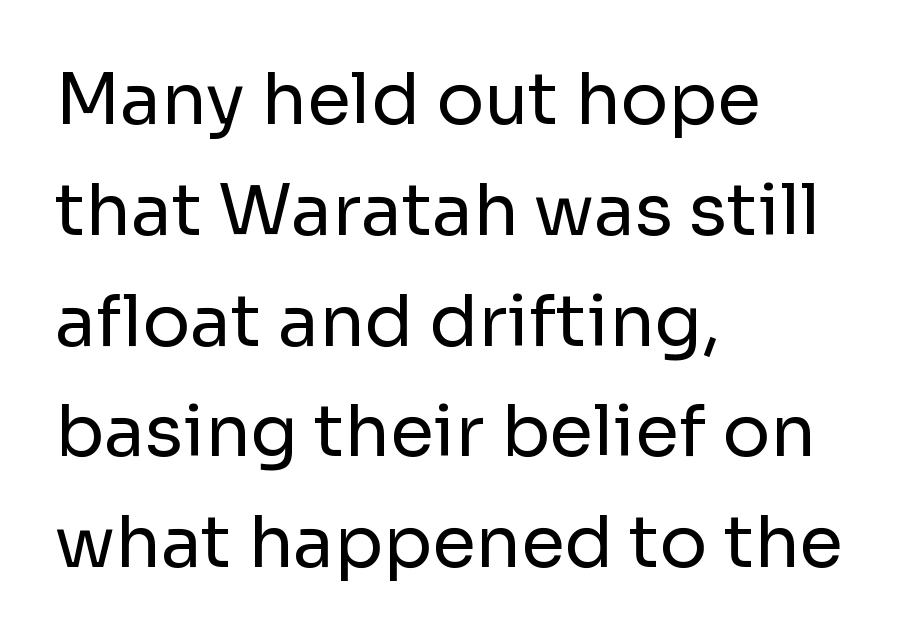
Is there any slant? The stems are plumb. Type style note: lacks serifs. The gap between lines stays unmarked. The strokes are not fattened; the text isn't bold. Nothing unusual about the tracking: characters are spaced as the font intends.
